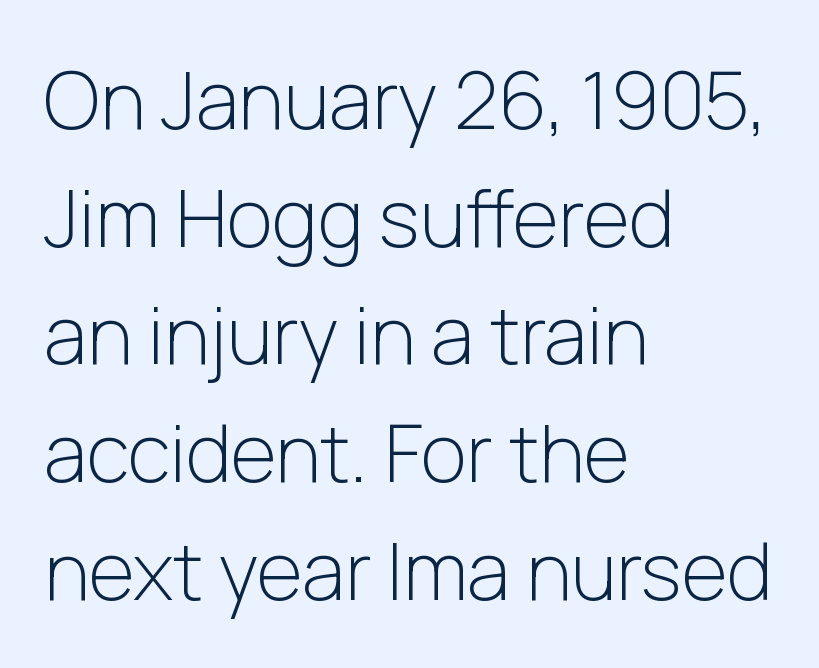
{"serif": "no", "italic": "no", "bold": "no", "weight": "light", "width": "normal", "stroke_contrast": "low", "x_height": "medium", "monospaced": "no", "underline": "no", "align": "left", "line_spacing": "normal", "line_spacing_ratio": 1.49, "letter_spacing": "normal", "letter_spacing_em": 0.0, "glyph_px": 79}
